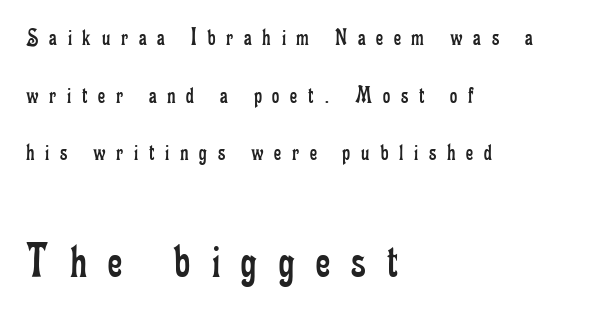
{"serif": "yes", "italic": "no", "bold": "no", "weight": "regular", "width": "condensed", "stroke_contrast": "low", "x_height": "small", "monospaced": "no", "underline": "no", "align": "left", "line_spacing": "loose", "line_spacing_ratio": 2.31, "letter_spacing": "wide", "letter_spacing_em": 0.43, "larger_block": "second", "size_ratio": 2.0, "glyph_px": 50}
